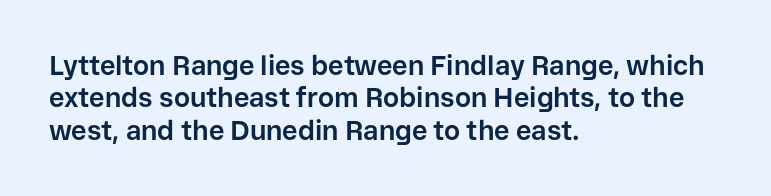
The space directly below the letters is spotless. Heavy-handed strokes throughout: this text is bold. If you drew a ruler down the left edge, every line would touch it. Italic: no, the glyphs are upright roman. Nobody touched the tracking dial on this one.
